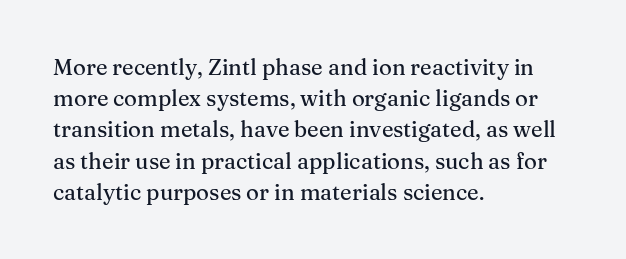
Nope, not italic — everything's standing straight. You could call the tracking neutral — neither tight nor loose. Descenders hang freely into open space. Vertical spacing — default. The compositor pushed each line to the left boundary.
